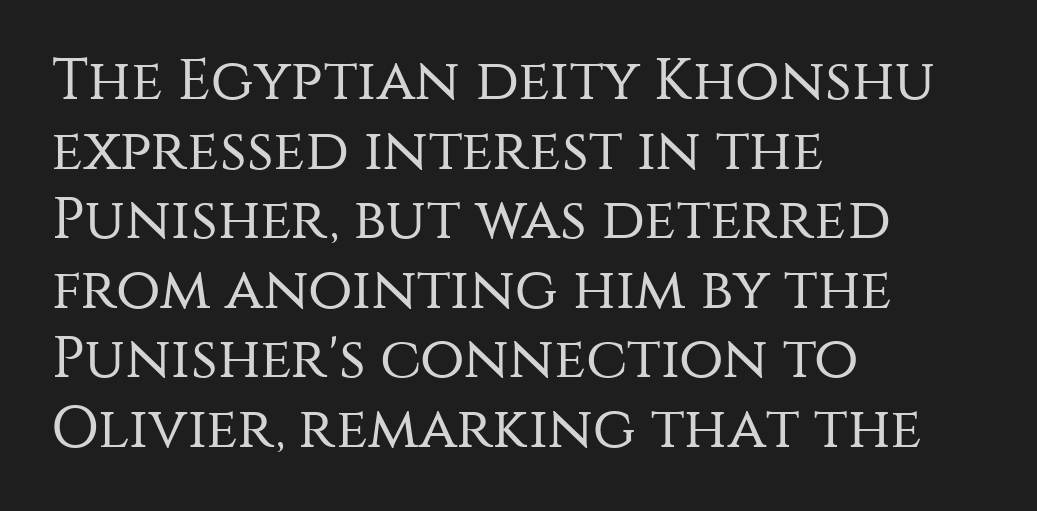
Q: Is the text bold? A: No.
Q: Is the text italic (slanted)? A: No, it is upright.
Q: Is the typeface a serif or a sans-serif typeface? A: Sans-serif.
Q: Is the text underlined? A: No.
Q: How is the paragraph aligned? A: Left-aligned.
Q: Is the spacing between letters normal or unusually wide? A: Normal.
Q: Width (condensed, normal, or wide)? A: Normal.
Q: Stroke contrast? A: Medium.
Q: x-height? A: Large.
Q: Monospaced? A: No.
